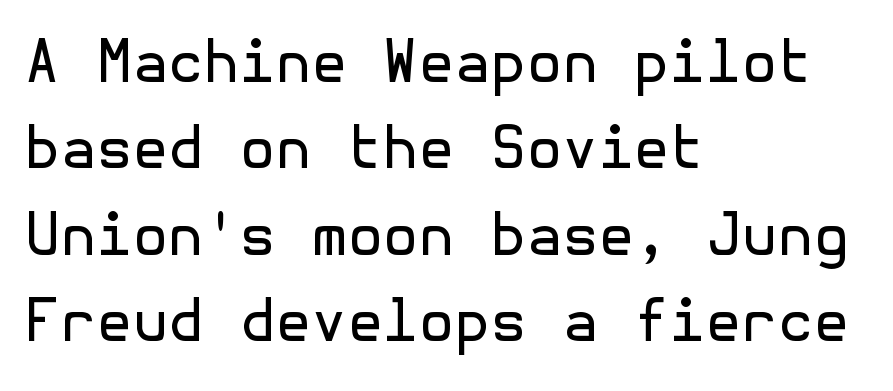
Ink coverage per letter is moderate at most. Each new line begins a customary step beneath the previous one. What stands out about the letter spacing? Nothing — it is the standard amount. The lines are quadded left. Words float on clear page, feet unadorned. Notice how the stems are strictly vertical — no italics here.
